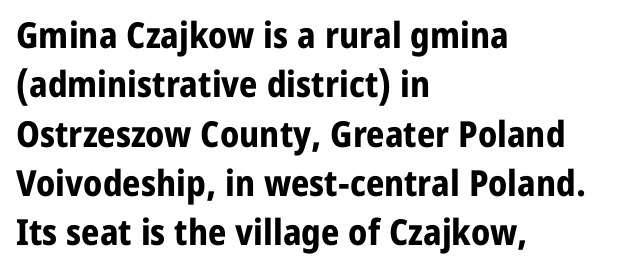
The image shows 36 px bold sans-serif type, upright; set left-aligned, normal line spacing (1.37x), normal letter spacing, not underlined; low stroke contrast and a medium x-height.
